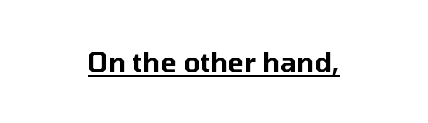
{"italic": "no", "underline": "yes", "align": "center", "letter_spacing": "normal", "letter_spacing_em": 0.0, "glyph_px": 27}
